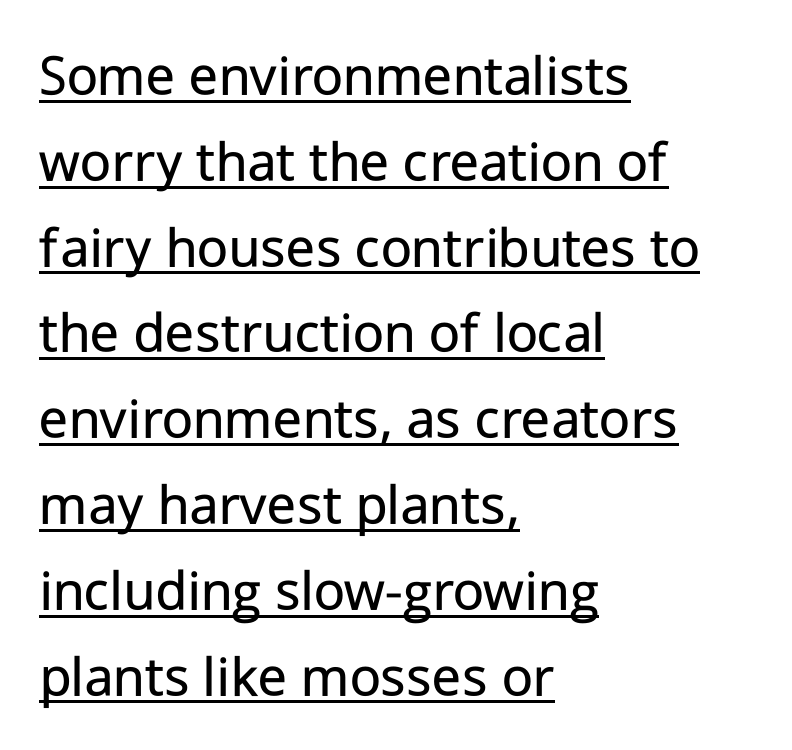
The image shows 60 px regular-weight sans-serif type, upright; set left-aligned, normal line spacing (1.43x), normal letter spacing, underlined; low stroke contrast and a medium x-height.
